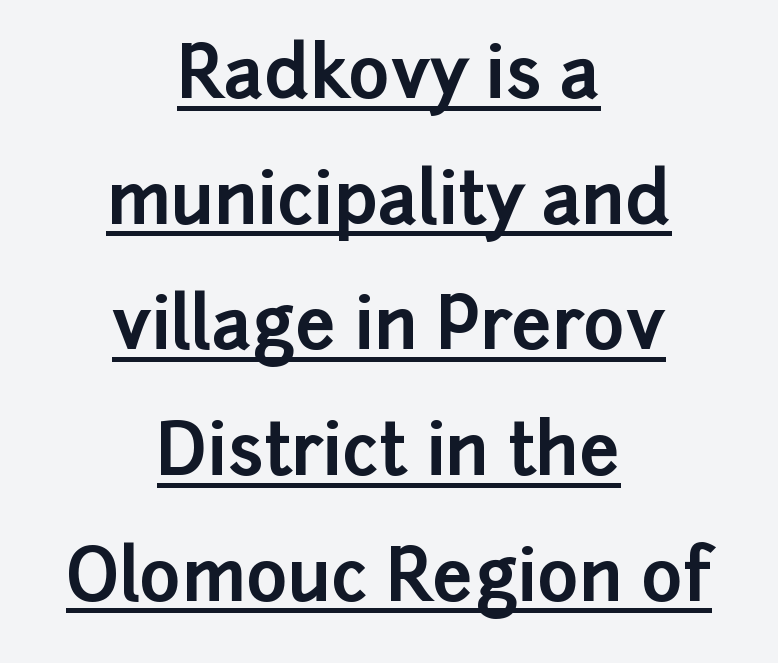
The image shows 71 px bold sans-serif type, upright; set centered, line spacing 1.77x, normal letter spacing, underlined; low stroke contrast and a medium x-height.
